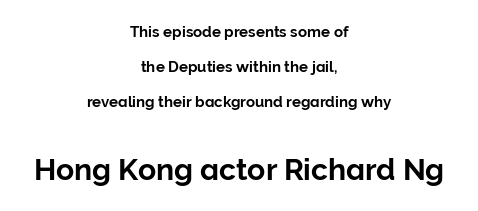
Q: Is the text italic (slanted)? A: No, it is upright.
Q: Is the typeface a serif or a sans-serif typeface? A: Sans-serif.
Q: Is the text underlined? A: No.
Q: How is the paragraph aligned? A: Centered.
Q: Is the spacing between letters normal or unusually wide? A: Normal.
Q: Is the spacing between lines tight, normal or loose? A: Loose.
Q: Which block of text is set in a larger size, the first (top) or the second (bottom)? A: The second (bottom) one.
Q: Width (condensed, normal, or wide)? A: Normal.
Q: Stroke contrast? A: Low.
Q: x-height? A: Medium.
Q: Monospaced? A: No.
